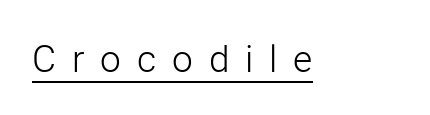
Q: Is the text bold? A: No.
Q: Is the text italic (slanted)? A: No, it is upright.
Q: Is the typeface a serif or a sans-serif typeface? A: Sans-serif.
Q: Is the text underlined? A: Yes.
Q: Is the spacing between letters normal or unusually wide? A: Unusually wide.
Q: Width (condensed, normal, or wide)? A: Normal.
Q: Stroke contrast? A: Low.
Q: x-height? A: Medium.
Q: Monospaced? A: No.
